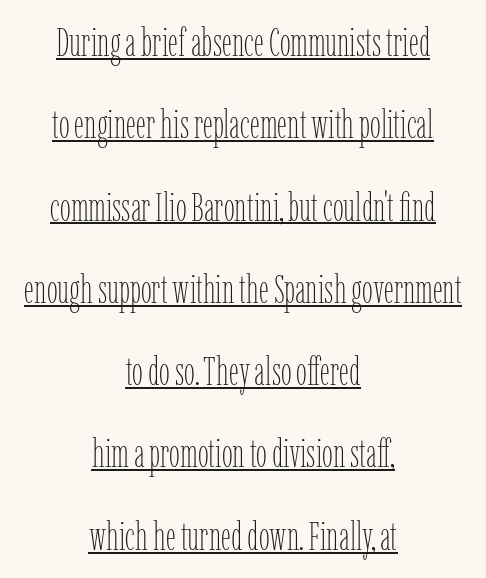
{"italic": "no", "bold": "no", "weight": "thin", "width": "condensed", "stroke_contrast": "low", "x_height": "medium", "monospaced": "no", "underline": "yes", "align": "center", "line_spacing": "loose", "line_spacing_ratio": 2.11, "letter_spacing": "normal", "letter_spacing_em": 0.0, "glyph_px": 39}
